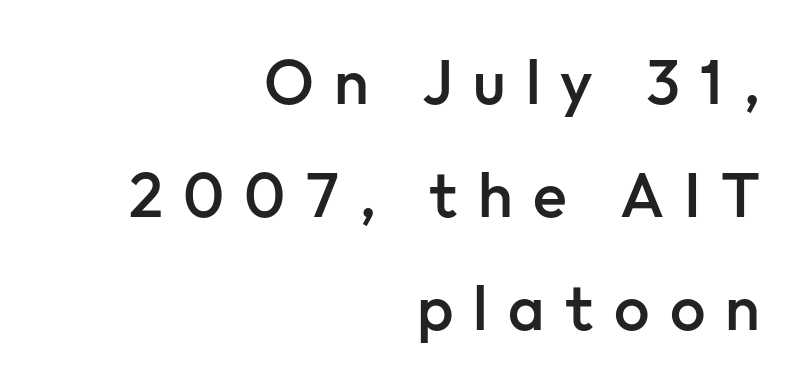
Q: Is the text bold? A: Semi-bold.
Q: Is the text italic (slanted)? A: No, it is upright.
Q: Is the typeface a serif or a sans-serif typeface? A: Sans-serif.
Q: Is the text underlined? A: No.
Q: How is the paragraph aligned? A: Right-aligned.
Q: Is the spacing between letters normal or unusually wide? A: Unusually wide.
Q: Width (condensed, normal, or wide)? A: Normal.
Q: Stroke contrast? A: Low.
Q: x-height? A: Medium.
Q: Monospaced? A: No.
